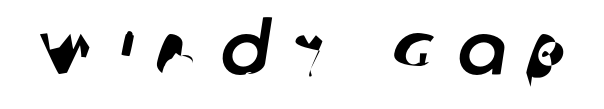
{"serif": "no", "width": "normal", "stroke_contrast": "low", "x_height": "large", "monospaced": "no", "underline": "no", "letter_spacing": "wide", "letter_spacing_em": 0.3, "glyph_px": 72}
